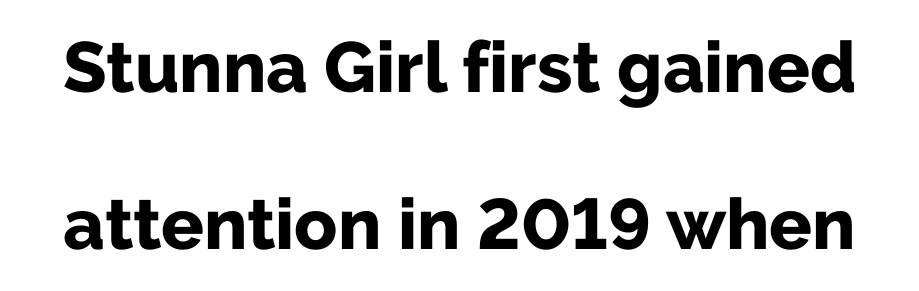
Leading: increased. Notice how thick the strokes are: this is what a full bold looks like. Is this a sans? Yes — the strokes have no serifs. What stands out about the letter spacing? Nothing — it is the standard amount. Beneath every word, the page is bare.
